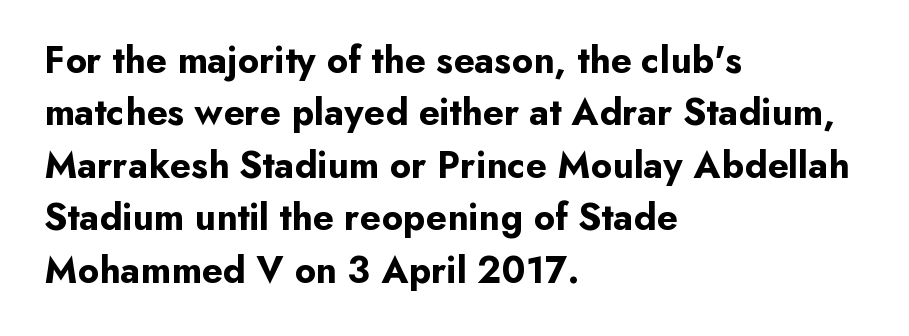
The image shows 38 px bold sans-serif type, upright; set left-aligned, normal line spacing (1.38x), normal letter spacing, not underlined; low stroke contrast and a small x-height.
